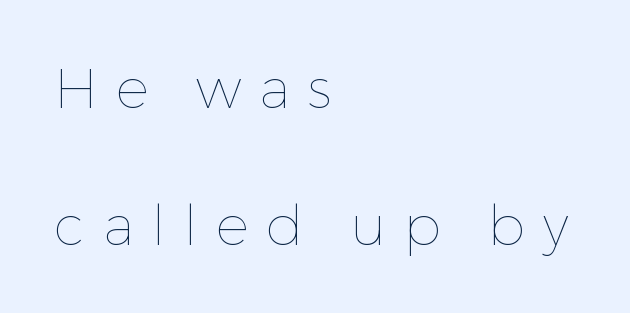
Bold? No — there's no thickening of the strokes. Is this a fixed-width face? No — the glyphs have proportional, varying widths. Honestly, the rows look like they've been pulled way apart. The space directly below the letters is spotless. Students, note that the glyphs here are deliberately spaced far apart. Is the block centered? No — it sits flush against the left margin.
